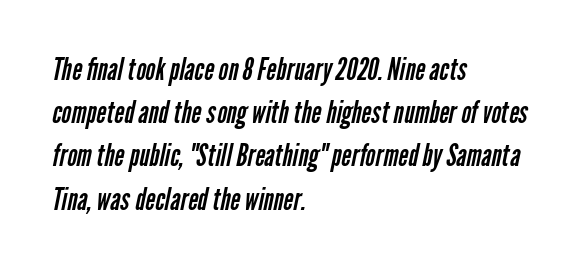
Spacing between characters is what you'd get straight out of the box. Beneath every word, the page is bare. A sans-serif font was chosen for this passage. Baseline-to-baseline distance is the conventional proportion of letter height.
